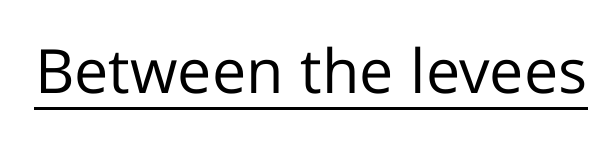
The image shows 61 px regular-weight sans-serif type, upright; set normal letter spacing, underlined; low stroke contrast and a medium x-height.
